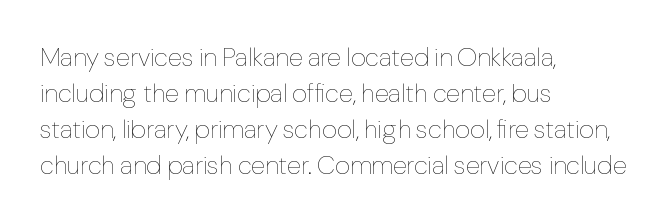
Q: Is the text bold? A: No.
Q: Is the text italic (slanted)? A: No, it is upright.
Q: Is the text underlined? A: No.
Q: How is the paragraph aligned? A: Left-aligned.
Q: Is the spacing between letters normal or unusually wide? A: Normal.
Q: Is the spacing between lines tight, normal or loose? A: Normal.
